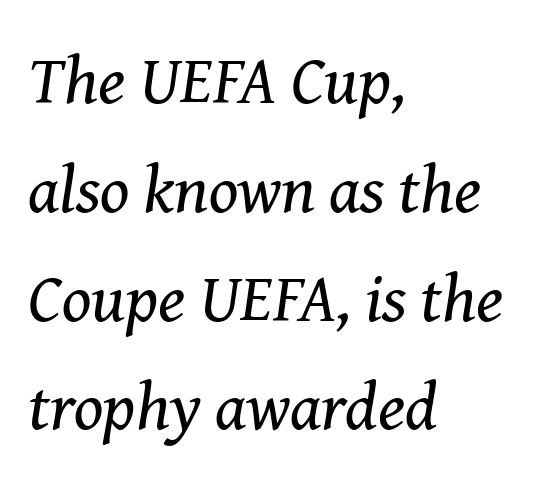
What kind of face is this? One with serifs. The face used here is rendered with its standard letterfit. Summary of vertical rhythm: regular, with standard interline spacing. The typography opts for an oblique posture over an upright one. The letters advance in unequal steps, a hallmark of proportional type. Counters stay open thanks to moderate or lighter strokes.
